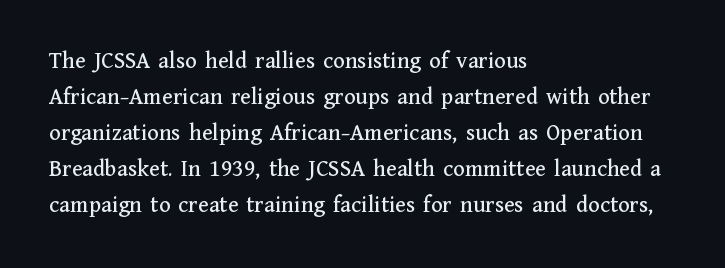
Q: Is the text italic (slanted)? A: No, it is upright.
Q: Is the text underlined? A: No.
Q: How is the paragraph aligned? A: Left-aligned.
Q: Is the spacing between letters normal or unusually wide? A: Normal.
Q: Is the spacing between lines tight, normal or loose? A: Normal.
